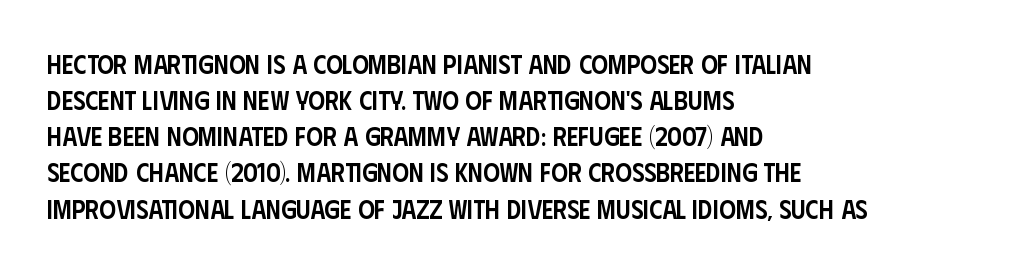
Designer's note — italics off, roman on. The sample has been set in demibold, a notch under bold. Anything drawn beneath the words? Only blank space. Does the copy run flush right? No — it runs flush left. The lines sit at an ordinary, default distance from one another.
